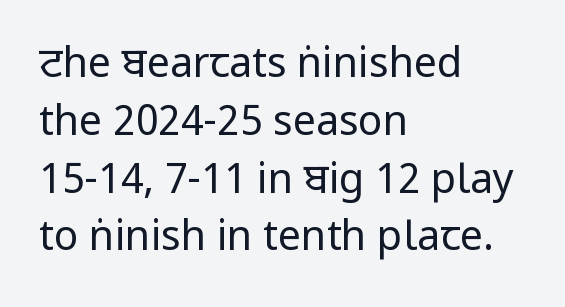
The image shows 41 px regular-weight, condensed sans-serif type, upright; set left-aligned, normal line spacing (1.41x), normal letter spacing, not underlined; low stroke contrast.
